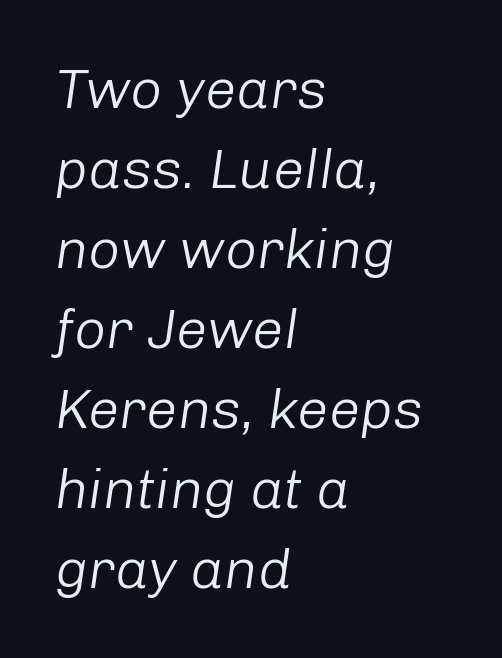
Q: Is the text bold? A: No.
Q: Is the text italic (slanted)? A: Yes, it leans right by about 8 degrees.
Q: Is the text underlined? A: No.
Q: How is the paragraph aligned? A: Left-aligned.
Q: Is the spacing between letters normal or unusually wide? A: Normal.
Q: Is the spacing between lines tight, normal or loose? A: Normal.
Q: Width (condensed, normal, or wide)? A: Normal.
Q: Stroke contrast? A: Low.
Q: x-height? A: Medium.
Q: Monospaced? A: No.
